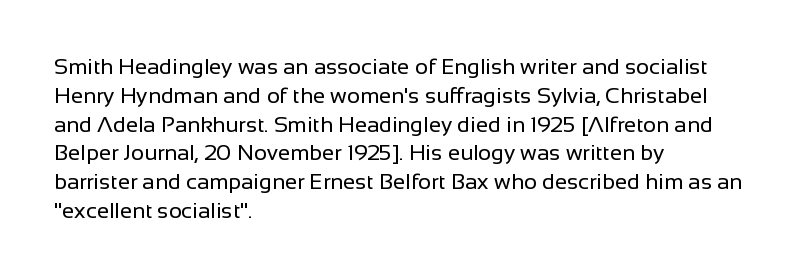
{"italic": "no", "bold": "no", "underline": "no", "align": "left", "line_spacing": "normal", "line_spacing_ratio": 1.31, "letter_spacing": "normal", "letter_spacing_em": 0.0, "glyph_px": 22}
